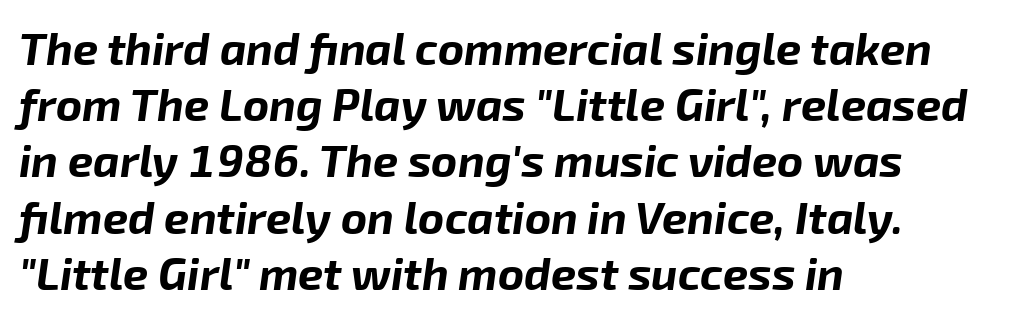
Honestly, there is no underline to notice here at all. What stands out about the letter spacing? Nothing — it is the standard amount. Set as a true bold cut, around the 700 mark. The passage shown is typed in a proportional face where columns would drift. Each line starts at the same left margin while the right side varies. Emphasis-style slanted type is in use.
